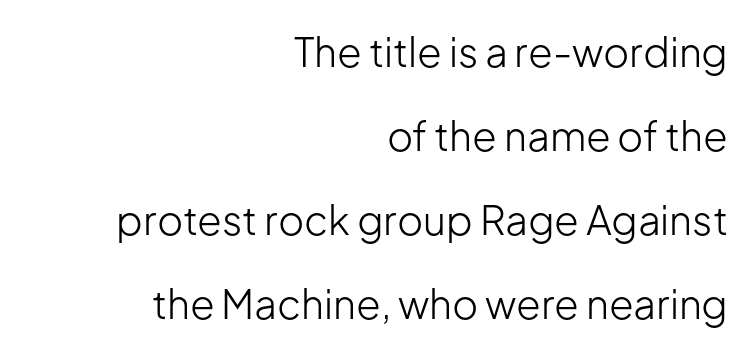
{"serif": "no", "italic": "no", "bold": "no", "weight": "light", "width": "normal", "stroke_contrast": "low", "x_height": "medium", "monospaced": "no", "underline": "no", "align": "right", "line_spacing": "loose", "line_spacing_ratio": 2.1, "letter_spacing": "normal", "letter_spacing_em": 0.0, "glyph_px": 40}
